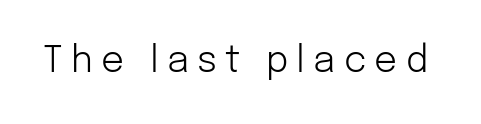
The image shows 36 px light sans-serif type, upright; set unusually wide letter spacing (+0.23 em), not underlined; low stroke contrast and a medium x-height.
